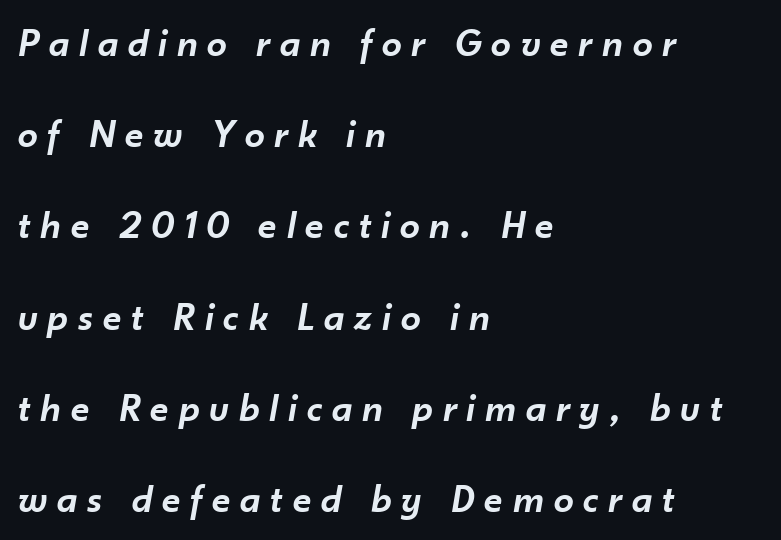
Q: Is the text bold? A: Semi-bold.
Q: Is the text italic (slanted)? A: Yes, it leans right by about 10 degrees.
Q: Is the text underlined? A: No.
Q: How is the paragraph aligned? A: Left-aligned.
Q: Is the spacing between letters normal or unusually wide? A: Unusually wide.
Q: Is the spacing between lines tight, normal or loose? A: Loose.
Q: Width (condensed, normal, or wide)? A: Normal.
Q: Stroke contrast? A: Low.
Q: x-height? A: Small.
Q: Monospaced? A: No.
